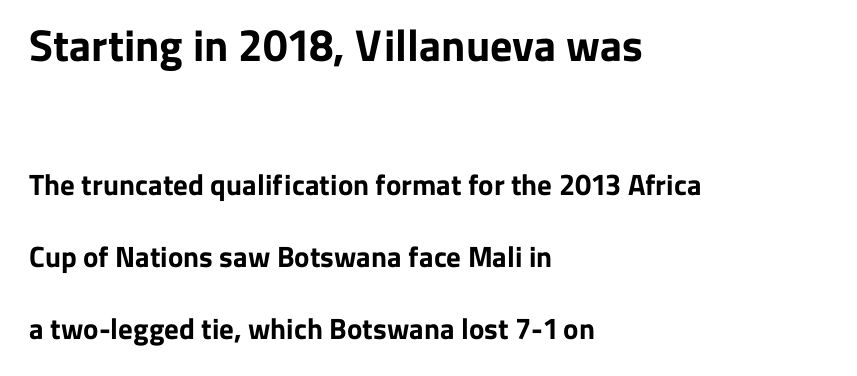
Q: Is the text bold? A: Yes.
Q: Is the text italic (slanted)? A: No, it is upright.
Q: Is the typeface a serif or a sans-serif typeface? A: Sans-serif.
Q: Is the text underlined? A: No.
Q: How is the paragraph aligned? A: Left-aligned.
Q: Is the spacing between letters normal or unusually wide? A: Normal.
Q: Is the spacing between lines tight, normal or loose? A: Loose.
Q: Which block of text is set in a larger size, the first (top) or the second (bottom)? A: The first (top) one.
Q: Width (condensed, normal, or wide)? A: Normal.
Q: Stroke contrast? A: Low.
Q: x-height? A: Medium.
Q: Monospaced? A: No.
